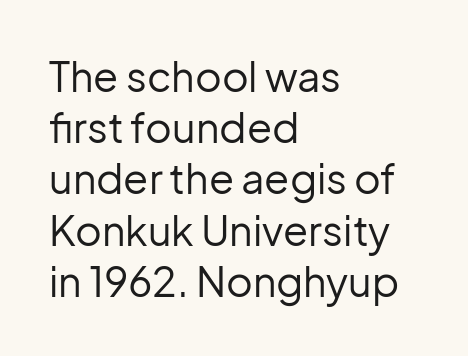
Q: Is the text bold? A: No.
Q: Is the text italic (slanted)? A: No, it is upright.
Q: Is the typeface a serif or a sans-serif typeface? A: Sans-serif.
Q: Is the text underlined? A: No.
Q: How is the paragraph aligned? A: Left-aligned.
Q: Is the spacing between letters normal or unusually wide? A: Normal.
Q: Is the spacing between lines tight, normal or loose? A: Normal.
Q: Width (condensed, normal, or wide)? A: Normal.
Q: Stroke contrast? A: Low.
Q: x-height? A: Medium.
Q: Monospaced? A: No.
